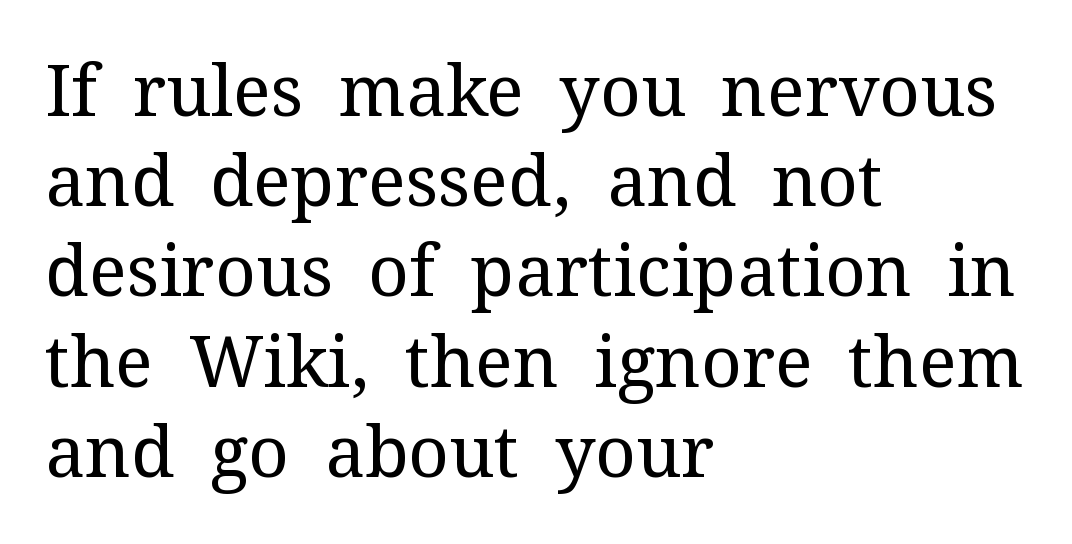
{"serif": "yes", "italic": "no", "bold": "no", "weight": "regular", "width": "normal", "stroke_contrast": "medium", "x_height": "medium", "monospaced": "no", "underline": "no", "align": "left", "line_spacing": "normal", "line_spacing_ratio": 1.27, "letter_spacing": "normal", "letter_spacing_em": 0.0, "glyph_px": 71}
